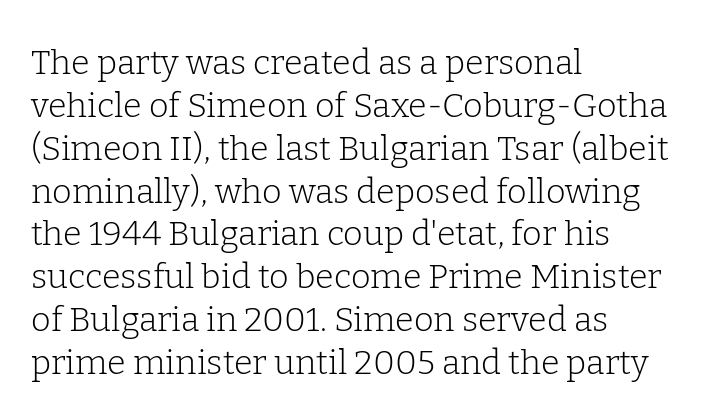
The image shows 34 px light serif type, upright; set left-aligned, normal line spacing (1.26x), normal letter spacing, not underlined; low stroke contrast and a medium x-height.
